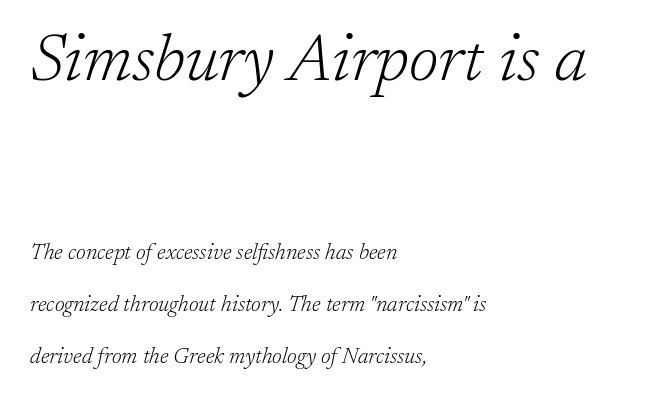
The image shows 67 px light serif type, italic (leaning right); set left-aligned, loose line spacing (2.36x), normal letter spacing, not underlined; the first (top) block is 3.05x larger; low stroke contrast and a medium x-height.
